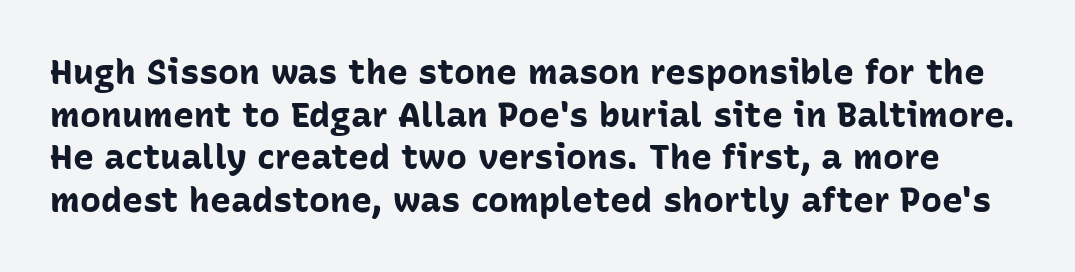
The image shows 35 px bold sans-serif type, upright; set line spacing 1.22x, normal letter spacing, not underlined; low stroke contrast and a medium x-height.
